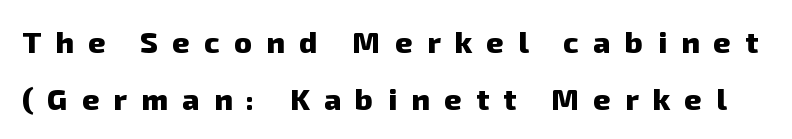
{"serif": "no", "bold": "yes", "weight": "heavy", "width": "normal", "stroke_contrast": "low", "x_height": "medium", "monospaced": "no", "underline": "no", "line_spacing": "loose", "line_spacing_ratio": 1.91, "letter_spacing": "wide", "letter_spacing_em": 0.48, "glyph_px": 30}
